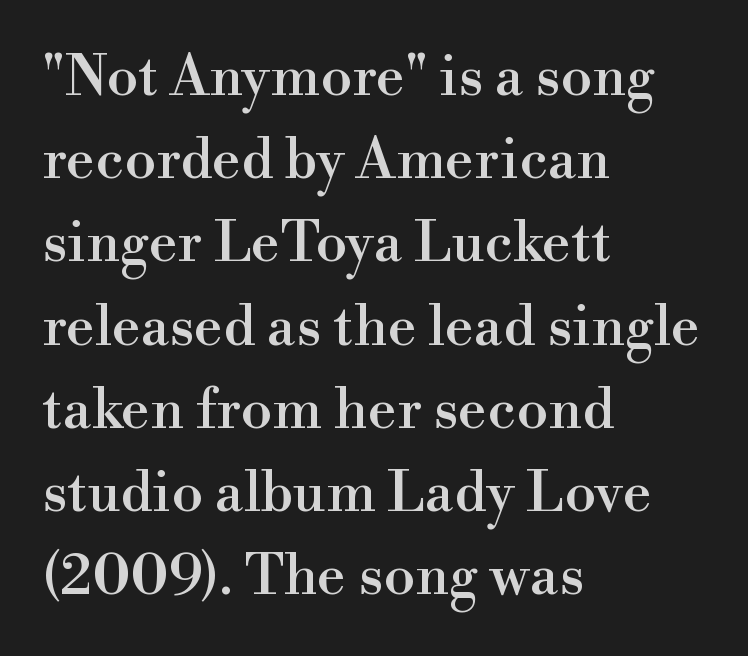
The characters display serif detailing at their extremities. Note the varied advance widths — an 'i' is clearly narrower than an 'm'. Caption: multi-line text, flush left, ragged right. Underline: absent. The horizontal fit of the characters is conventional and even. The space between consecutive lines is moderate.
